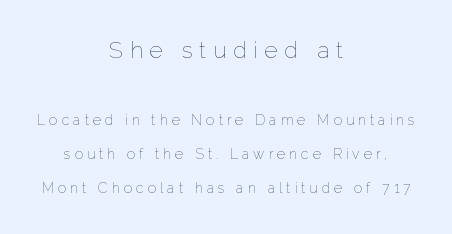
The image shows 23 px text type, upright; set centered, loose line spacing (2.45x), unusually wide letter spacing (+0.29 em), not underlined; the first (top) block is 1.64x larger.
